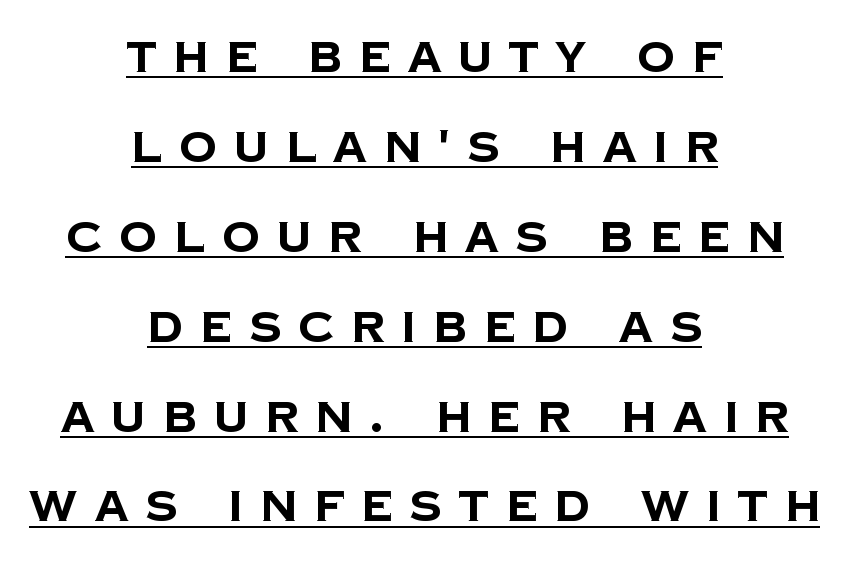
The image shows 42 px bold sans-serif type; set centered, loose line spacing (2.14x), unusually wide letter spacing (+0.41 em), underlined; low stroke contrast and a large x-height.
